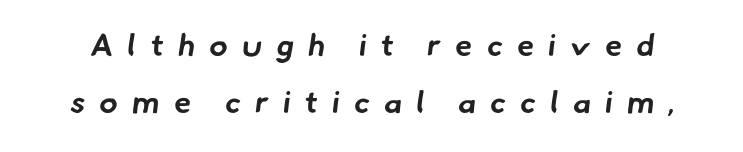
The image shows 31 px bold sans-serif type; set line spacing 1.85x, unusually wide letter spacing (+0.46 em), not underlined; low stroke contrast and a small x-height.
